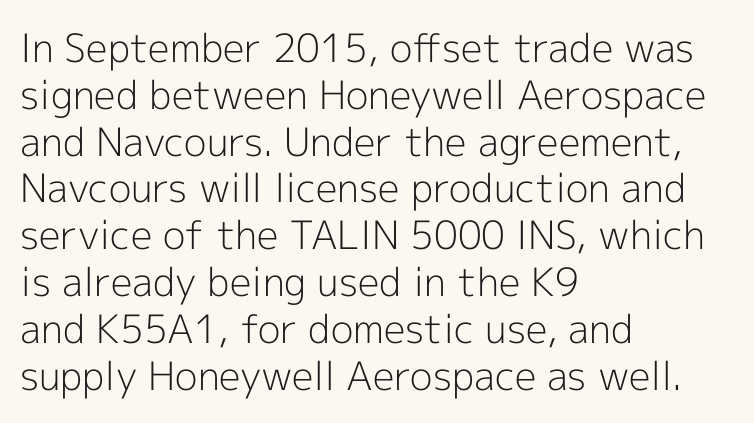
Q: Is the text bold? A: No.
Q: Is the text italic (slanted)? A: No, it is upright.
Q: Is the typeface a serif or a sans-serif typeface? A: Sans-serif.
Q: Is the text underlined? A: No.
Q: How is the paragraph aligned? A: Left-aligned.
Q: Is the spacing between letters normal or unusually wide? A: Normal.
Q: Width (condensed, normal, or wide)? A: Normal.
Q: x-height? A: Medium.
Q: Monospaced? A: No.
